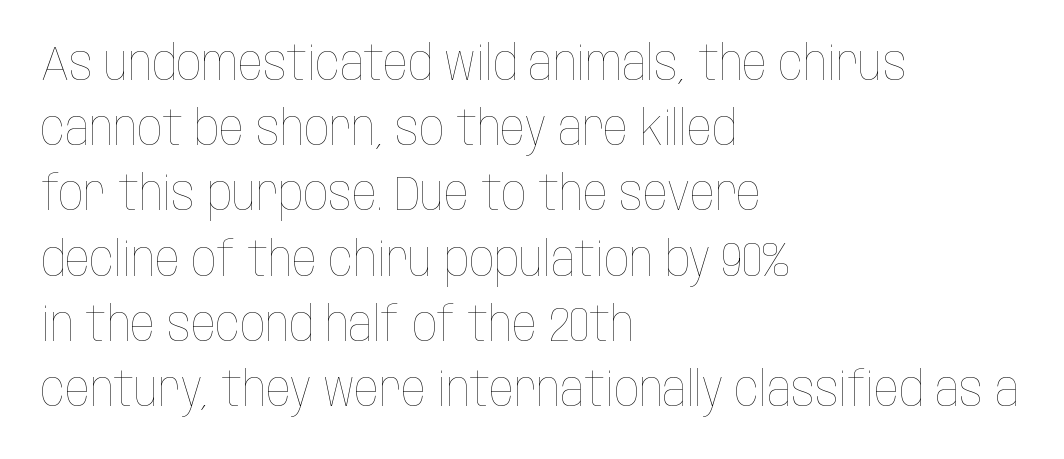
{"italic": "no", "bold": "no", "weight": "thin", "width": "condensed", "stroke_contrast": "low", "x_height": "large", "monospaced": "no", "underline": "no", "align": "left", "line_spacing": "normal", "line_spacing_ratio": 1.33, "letter_spacing": "normal", "letter_spacing_em": 0.0, "glyph_px": 49}
